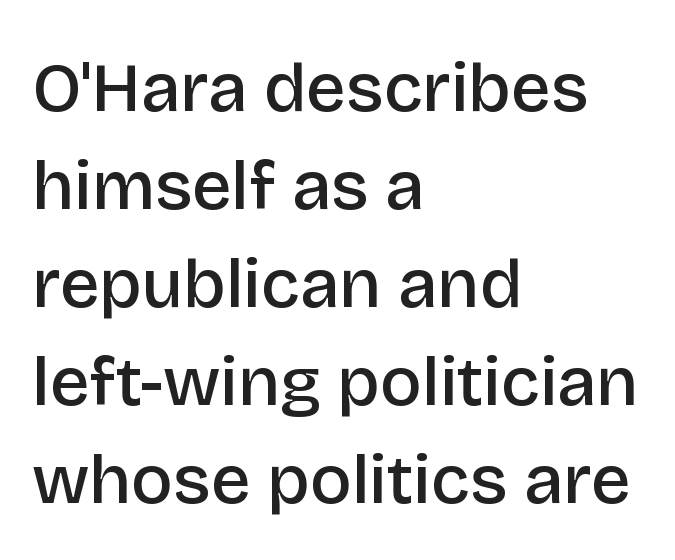
{"serif": "no", "italic": "no", "bold": "semi", "weight": "semibold", "width": "normal", "stroke_contrast": "low", "x_height": "large", "monospaced": "no", "underline": "no", "align": "left", "line_spacing": "normal", "line_spacing_ratio": 1.4, "letter_spacing": "normal", "letter_spacing_em": 0.0, "glyph_px": 70}
